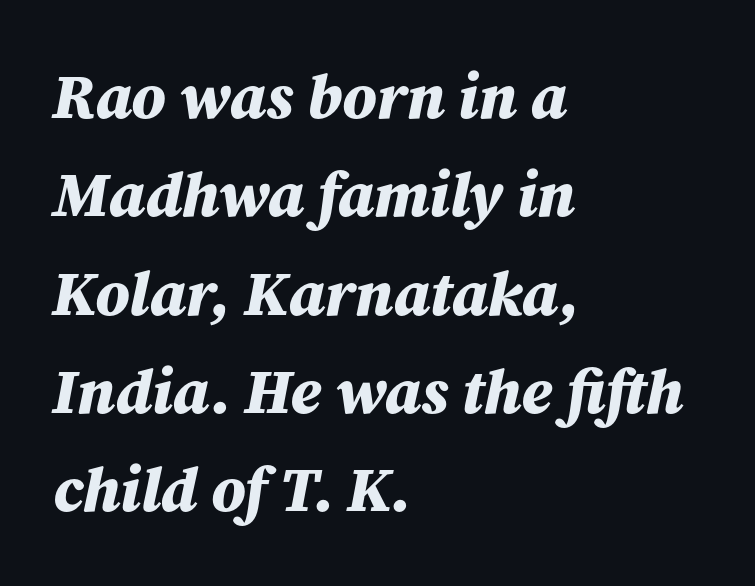
Think of a printed novel: that variable character pitch is what you see here. The lines sit at an ordinary, default distance from one another. Words appear dense and cohesive because spacing is normal. Check the space under the baseline: it is left empty.
